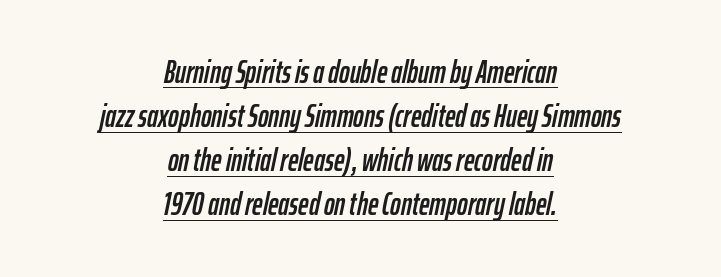
The image shows 32 px condensed type, italic (leaning right); set centered, normal line spacing (1.38x), normal letter spacing, underlined; low stroke contrast and a medium x-height.
